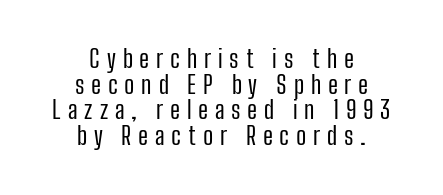
The image shows 25 px text type, upright; set centered, tight line spacing (1.03x), unusually wide letter spacing (+0.27 em), not underlined.
